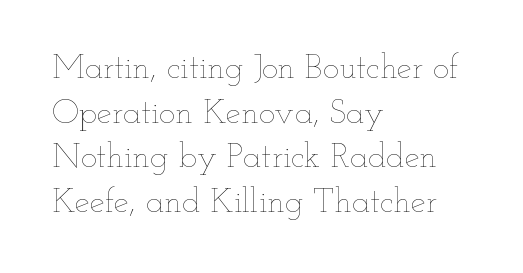
{"italic": "no", "bold": "no", "weight": "thin", "width": "wide", "stroke_contrast": "low", "x_height": "small", "monospaced": "no", "underline": "no", "align": "left", "line_spacing": "normal", "line_spacing_ratio": 1.31, "letter_spacing": "normal", "letter_spacing_em": 0.0, "glyph_px": 34}
